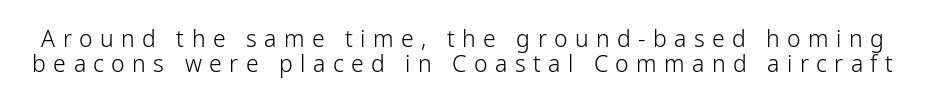
{"italic": "no", "bold": "no", "underline": "no", "line_spacing": "tight", "line_spacing_ratio": 1.08, "letter_spacing": "wide", "letter_spacing_em": 0.32, "glyph_px": 23}
